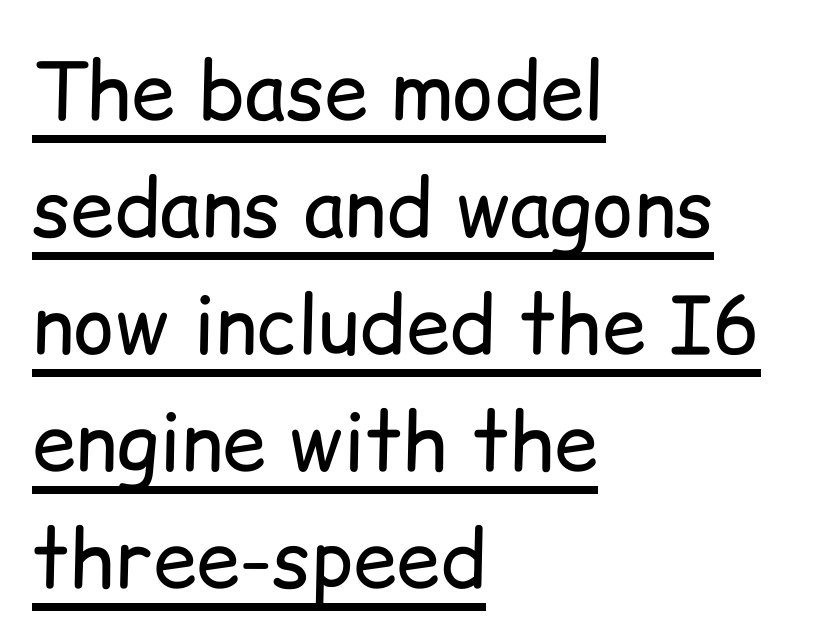
These lines keep a tight, regular rhythm from letter to letter. Somebody hit Ctrl+U on this one — the words are underlined. Varying glyph widths throughout — classic text-font behaviour. The setting favours the left margin, as ordinary paragraphs usually do. This is sans-serif lettering, the kind often seen on screens and signage.
